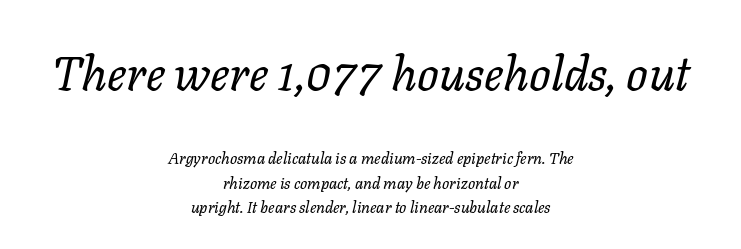
The image shows 48 px regular-weight type, italic (leaning right); set centered, normal line spacing (1.55x), normal letter spacing, not underlined; the first (top) block is 3.0x larger; low stroke contrast and a medium x-height.
